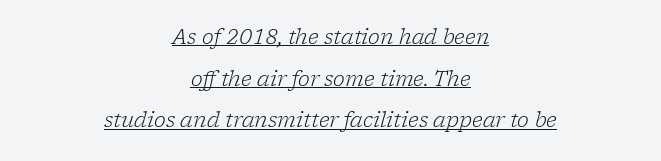
Q: Is the text bold? A: No.
Q: Is the text italic (slanted)? A: Yes, it leans right by about 17 degrees.
Q: Is the text underlined? A: Yes.
Q: How is the paragraph aligned? A: Centered.
Q: Is the spacing between letters normal or unusually wide? A: Normal.
Q: Is the spacing between lines tight, normal or loose? A: Loose.
